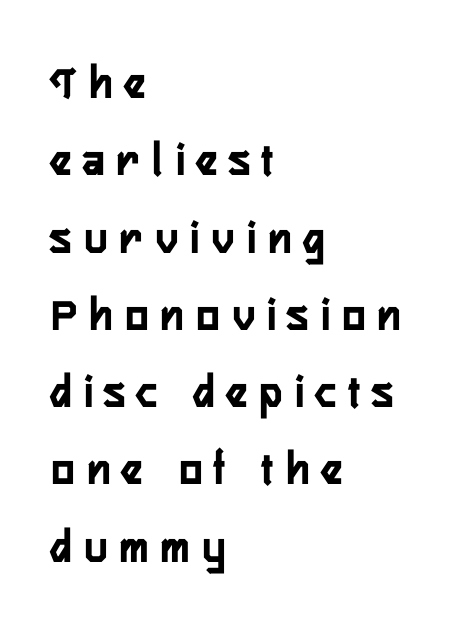
{"serif": "no", "italic": "no", "width": "condensed", "stroke_contrast": "low", "x_height": "medium", "monospaced": "no", "underline": "no", "align": "left", "line_spacing": "normal", "line_spacing_ratio": 1.61, "letter_spacing": "wide", "letter_spacing_em": 0.26, "glyph_px": 48}
